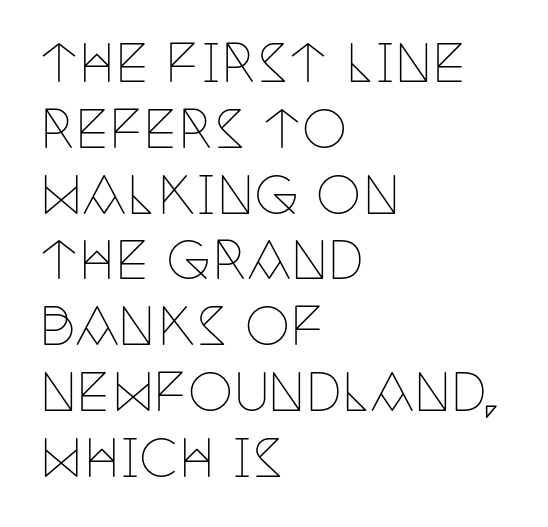
Q: Is the text bold? A: No.
Q: Is the text italic (slanted)? A: No, it is upright.
Q: Is the typeface a serif or a sans-serif typeface? A: Serif.
Q: Is the text underlined? A: No.
Q: How is the paragraph aligned? A: Left-aligned.
Q: Is the spacing between letters normal or unusually wide? A: Normal.
Q: Is the spacing between lines tight, normal or loose? A: Normal.
Q: Width (condensed, normal, or wide)? A: Condensed.
Q: Stroke contrast? A: Low.
Q: x-height? A: Large.
Q: Monospaced? A: No.
